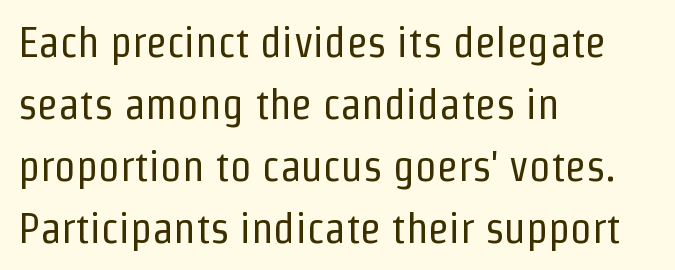
The rendering uses natural spacing where letterforms have individual widths. Just letters on the line, the space beneath them empty. How are the letters spaced? Ordinarily, with no added tracking. Italic? Not at all — the glyphs are vertical. Letters have the restrained weight of plain body copy at most. Visually the block forms a straight wall on the left and a jagged coastline on the right.
